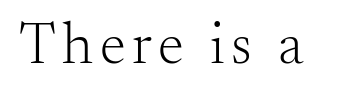
Q: Is the text bold? A: No.
Q: Is the text italic (slanted)? A: No, it is upright.
Q: Is the typeface a serif or a sans-serif typeface? A: Serif.
Q: Is the text underlined? A: No.
Q: Width (condensed, normal, or wide)? A: Normal.
Q: Stroke contrast? A: Medium.
Q: x-height? A: Small.
Q: Monospaced? A: No.
